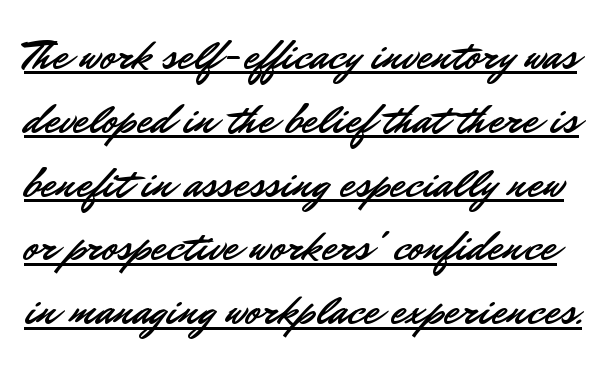
Nobody touched the tracking dial on this one. This sample has the flowing, uneven cadence of proportional lettering. The text was rendered using a sans face with plain stroke endings. A rule runs beneath these lines of type.
